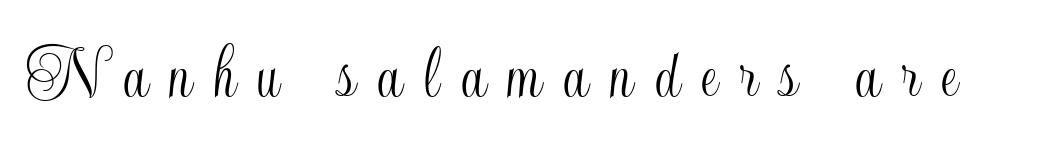
Q: Is the text italic (slanted)? A: Yes.
Q: Is the text underlined? A: No.
Q: Is the spacing between letters normal or unusually wide? A: Unusually wide.
Q: Width (condensed, normal, or wide)? A: Condensed.
Q: x-height? A: Small.
Q: Monospaced? A: No.
